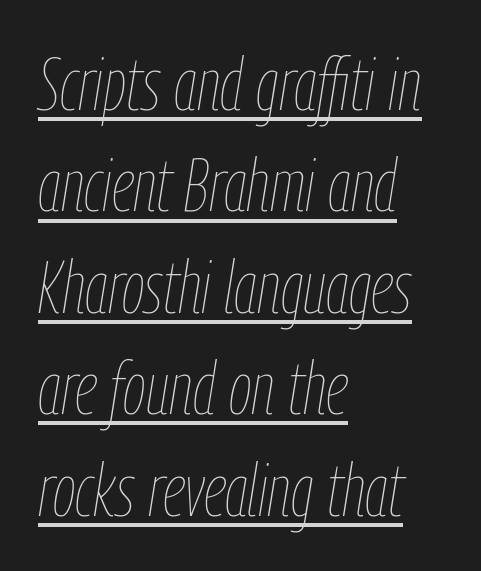
Q: Is the text bold? A: No.
Q: Is the text italic (slanted)? A: Yes, it leans right by about 9 degrees.
Q: Is the text underlined? A: Yes.
Q: How is the paragraph aligned? A: Left-aligned.
Q: Is the spacing between letters normal or unusually wide? A: Normal.
Q: Is the spacing between lines tight, normal or loose? A: Normal.
Q: Width (condensed, normal, or wide)? A: Condensed.
Q: Stroke contrast? A: Low.
Q: x-height? A: Medium.
Q: Monospaced? A: No.
